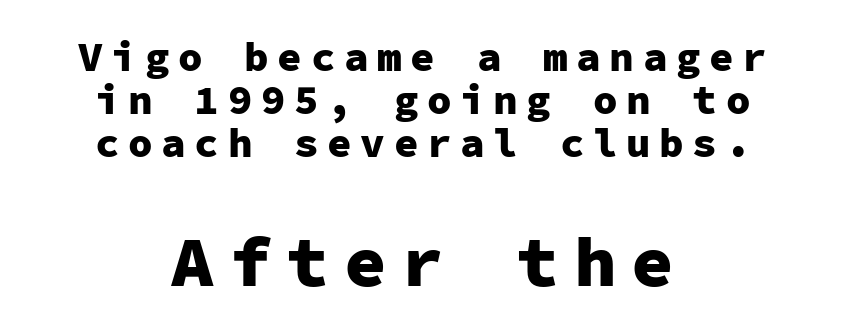
These lines are composed in type without serifs. This sample is center-justified, so both line endings float freely. When letters stand straight like this, we call the style roman or upright. Summary of vertical rhythm: compact, with narrow interline spacing.
